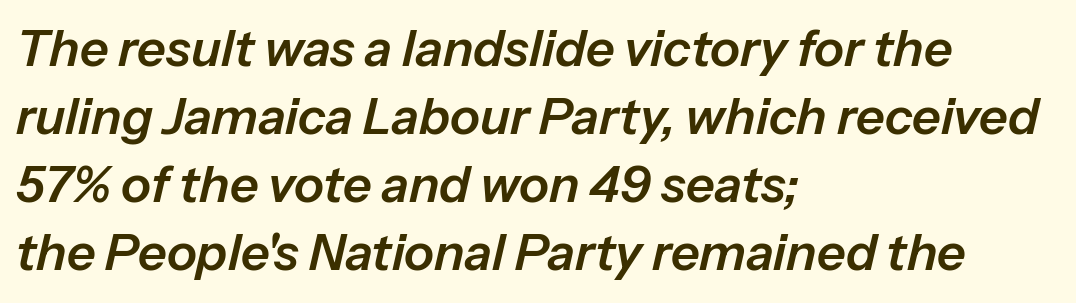
The passage shown is typed in a proportional face where columns would drift. Check under the words: just untouched page. Default kerning and tracking; the words read as compact shapes. Teacher's note: observe the even left margin — that is flush-left alignment. Quick note: italic.
